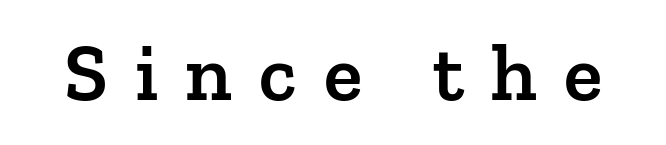
{"serif": "yes", "italic": "no", "bold": "semi", "weight": "semibold", "width": "normal", "stroke_contrast": "low", "x_height": "medium", "monospaced": "no", "underline": "no", "letter_spacing": "wide", "letter_spacing_em": 0.34, "glyph_px": 80}
